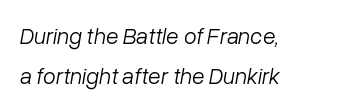
The image shows 23 px text type, italic (leaning right); set left-aligned, line spacing 1.76x, normal letter spacing, not underlined.
